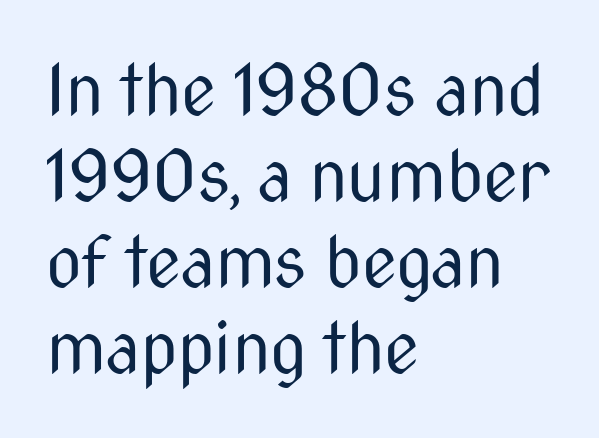
The image shows 70 px regular-weight, condensed sans-serif type, upright; set left-aligned, line spacing 1.23x, normal letter spacing, not underlined; medium stroke contrast and a medium x-height.
